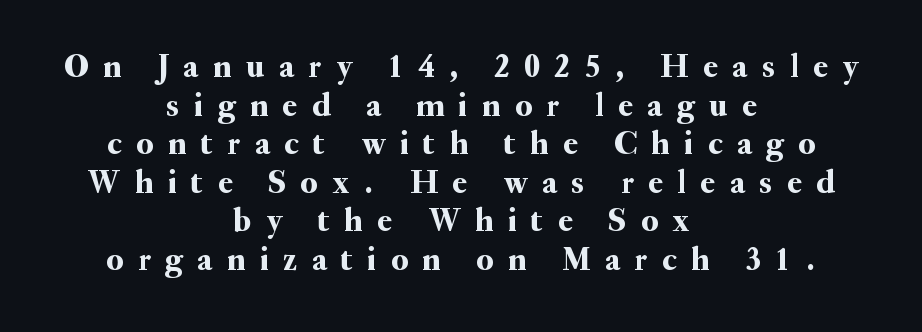
Q: Is the text italic (slanted)? A: No, it is upright.
Q: Is the typeface a serif or a sans-serif typeface? A: Serif.
Q: Is the text underlined? A: No.
Q: How is the paragraph aligned? A: Centered.
Q: Is the spacing between letters normal or unusually wide? A: Unusually wide.
Q: Width (condensed, normal, or wide)? A: Normal.
Q: Stroke contrast? A: Medium.
Q: x-height? A: Small.
Q: Monospaced? A: No.
